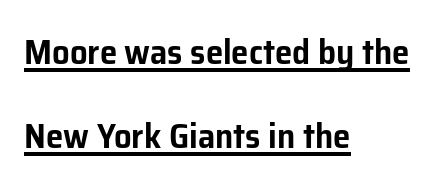
Q: Is the text italic (slanted)? A: No, it is upright.
Q: Is the typeface a serif or a sans-serif typeface? A: Sans-serif.
Q: Is the text underlined? A: Yes.
Q: How is the paragraph aligned? A: Left-aligned.
Q: Is the spacing between letters normal or unusually wide? A: Normal.
Q: Is the spacing between lines tight, normal or loose? A: Loose.
Q: Width (condensed, normal, or wide)? A: Normal.
Q: Stroke contrast? A: Low.
Q: x-height? A: Medium.
Q: Monospaced? A: No.
